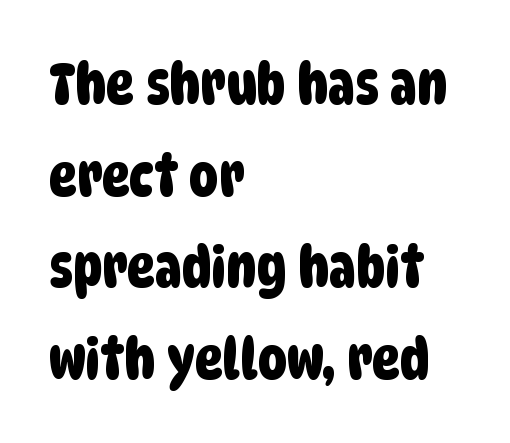
The passage shown stacks its lines at a standard gap. The passage shown is not underscored anywhere. Here the glyphs are tracked normally, forming tight word shapes. The typesetter chose a ragged-right arrangement here. Looks like regular typesetting: each glyph gets only the width it needs.
